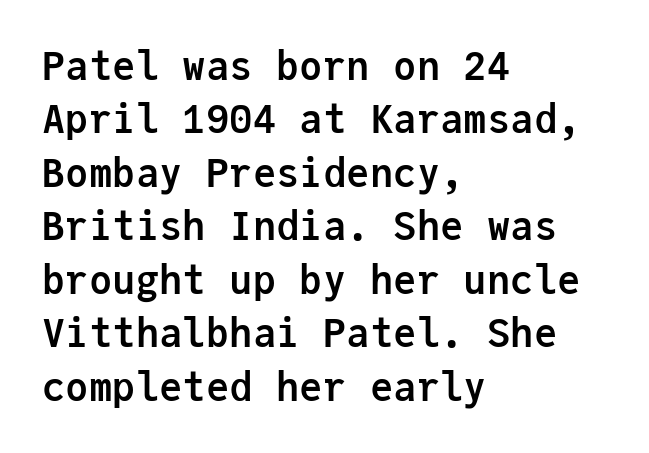
{"serif": "no", "italic": "no", "bold": "yes", "weight": "semibold", "width": "normal", "stroke_contrast": "low", "x_height": "medium", "monospaced": "yes", "underline": "no", "align": "left", "line_spacing": "normal", "line_spacing_ratio": 1.37, "letter_spacing": "normal", "letter_spacing_em": 0.0, "glyph_px": 39}
